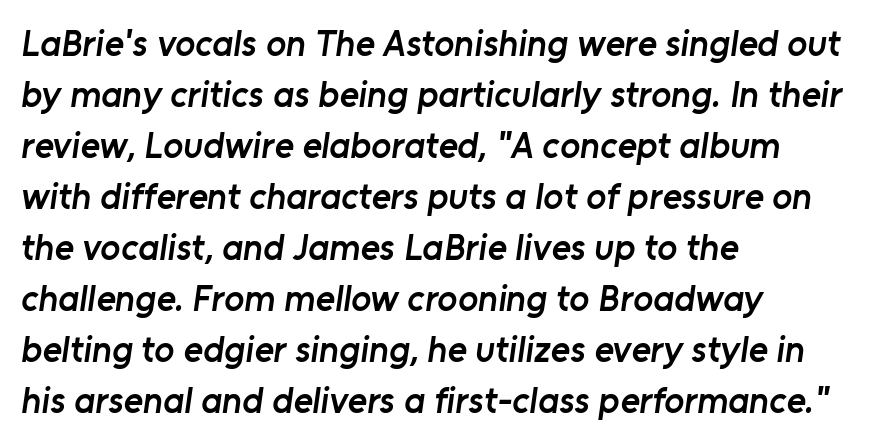
Q: Is the text bold? A: Semi-bold.
Q: Is the typeface a serif or a sans-serif typeface? A: Sans-serif.
Q: Is the text underlined? A: No.
Q: How is the paragraph aligned? A: Left-aligned.
Q: Is the spacing between letters normal or unusually wide? A: Normal.
Q: Is the spacing between lines tight, normal or loose? A: Normal.
Q: Width (condensed, normal, or wide)? A: Normal.
Q: Stroke contrast? A: Low.
Q: x-height? A: Medium.
Q: Monospaced? A: No.
